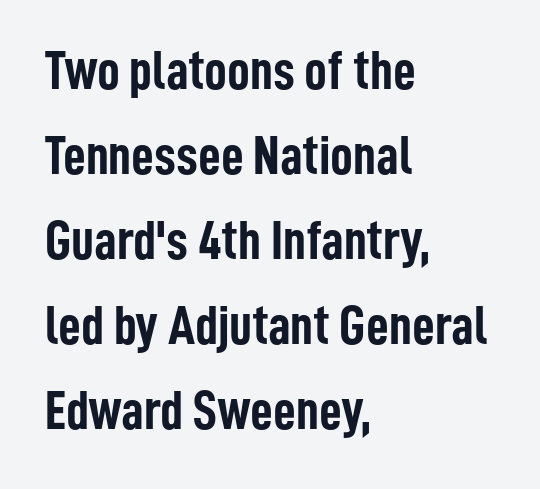
The image shows 56 px semibold, condensed sans-serif type, upright; set left-aligned, normal line spacing (1.52x), normal letter spacing, not underlined; low stroke contrast and a medium x-height.
